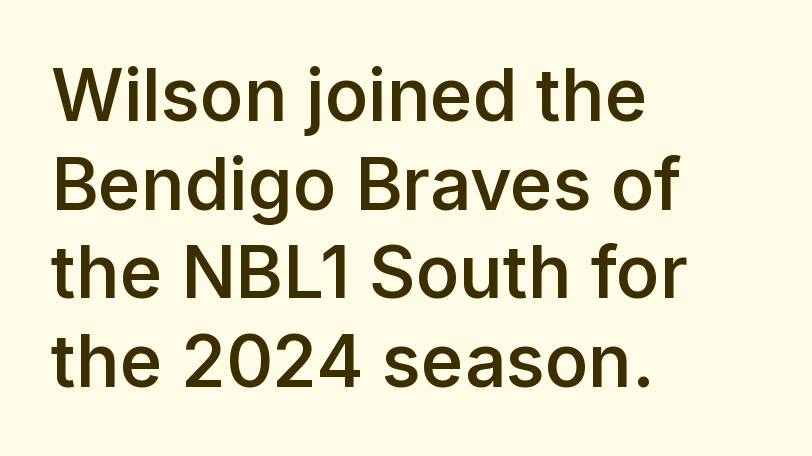
{"serif": "no", "italic": "no", "bold": "semi", "weight": "semibold", "width": "normal", "stroke_contrast": "low", "x_height": "medium", "monospaced": "no", "underline": "no", "align": "left", "line_spacing_ratio": 1.23, "letter_spacing": "normal", "letter_spacing_em": 0.0, "glyph_px": 72}
